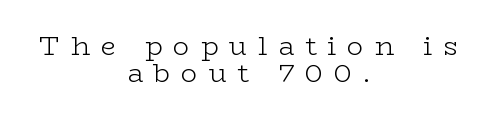
{"italic": "no", "bold": "no", "underline": "no", "align": "center", "line_spacing": "tight", "line_spacing_ratio": 0.99, "letter_spacing": "wide", "letter_spacing_em": 0.4, "glyph_px": 27}
